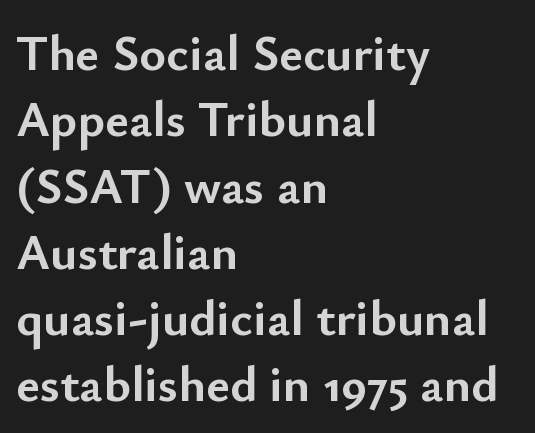
{"serif": "no", "italic": "no", "bold": "yes", "weight": "semibold", "width": "normal", "stroke_contrast": "low", "x_height": "small", "monospaced": "no", "underline": "no", "align": "left", "line_spacing": "normal", "line_spacing_ratio": 1.3, "letter_spacing": "normal", "letter_spacing_em": 0.0, "glyph_px": 51}
